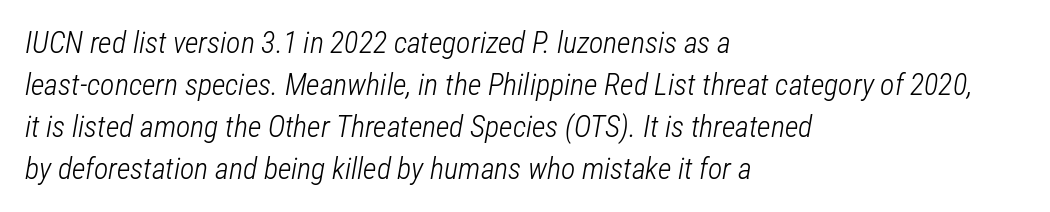
{"italic": "yes", "lean": "right", "slant_degrees": 12, "bold": "no", "weight": "light", "width": "condensed", "stroke_contrast": "low", "x_height": "medium", "monospaced": "no", "underline": "no", "align": "left", "line_spacing": "normal", "line_spacing_ratio": 1.4, "letter_spacing": "normal", "letter_spacing_em": 0.0, "glyph_px": 30}
